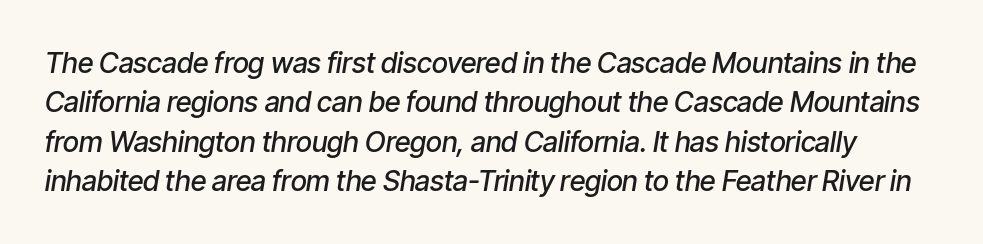
The image shows 28 px semibold, condensed type, italic (leaning right); set normal line spacing (1.41x), normal letter spacing, not underlined; low stroke contrast and a medium x-height.
